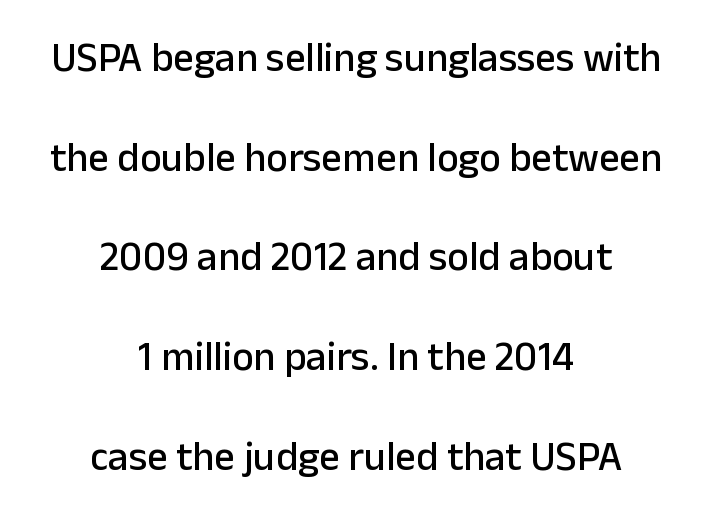
Q: Is the text italic (slanted)? A: No, it is upright.
Q: Is the typeface a serif or a sans-serif typeface? A: Sans-serif.
Q: Is the text underlined? A: No.
Q: How is the paragraph aligned? A: Centered.
Q: Is the spacing between letters normal or unusually wide? A: Normal.
Q: Is the spacing between lines tight, normal or loose? A: Loose.
Q: Width (condensed, normal, or wide)? A: Normal.
Q: Stroke contrast? A: Low.
Q: x-height? A: Medium.
Q: Monospaced? A: No.
